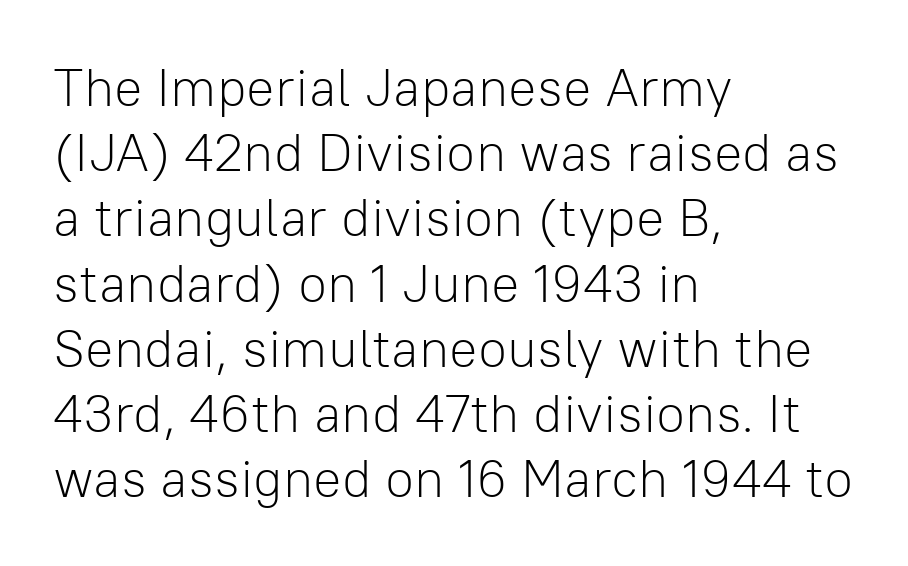
Does the lettering tilt? It doesn't — this is upright. The weight would be labelled regular, book, light, or lighter still. There is no visible air inserted between adjacent glyphs. The space beneath each line is pristine and unruled. Spacing verdict: proportional, widths tailored to each character. The rag falls on the right side of this text block.
